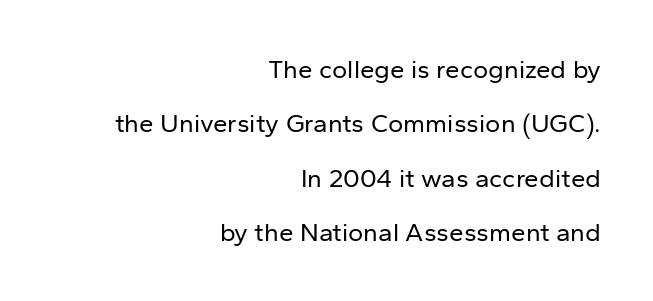
{"italic": "no", "bold": "no", "underline": "no", "align": "right", "line_spacing": "loose", "line_spacing_ratio": 2.09, "letter_spacing": "normal", "letter_spacing_em": 0.0, "glyph_px": 26}
